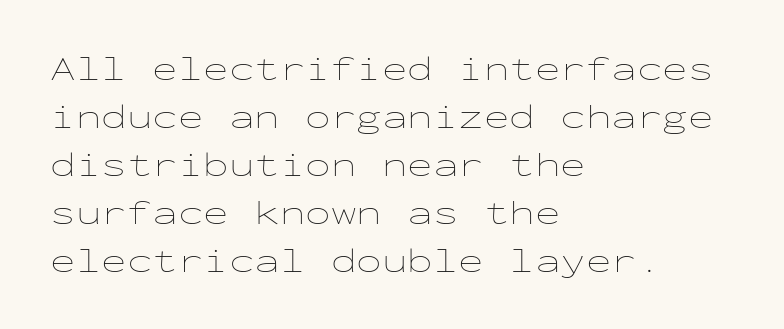
Q: Is the text bold? A: No.
Q: Is the text italic (slanted)? A: No, it is upright.
Q: Is the text underlined? A: No.
Q: How is the paragraph aligned? A: Left-aligned.
Q: Is the spacing between letters normal or unusually wide? A: Normal.
Q: Is the spacing between lines tight, normal or loose? A: Normal.
Q: Width (condensed, normal, or wide)? A: Wide.
Q: Stroke contrast? A: Low.
Q: x-height? A: Medium.
Q: Monospaced? A: Yes.
